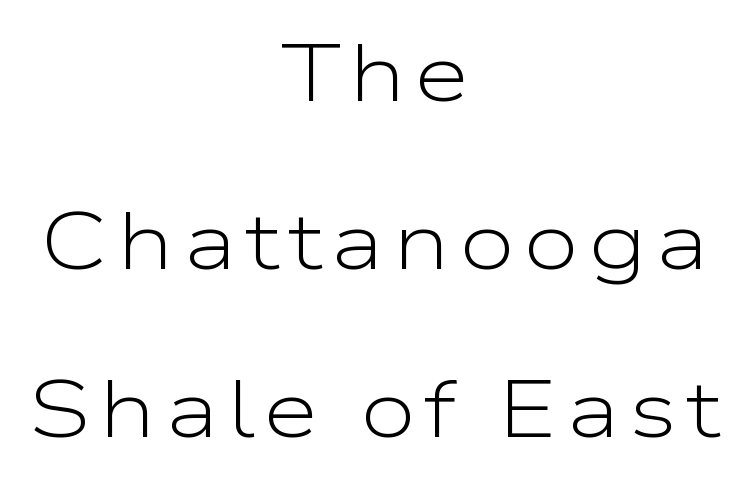
Q: Is the text bold? A: No.
Q: Is the text italic (slanted)? A: No, it is upright.
Q: Is the typeface a serif or a sans-serif typeface? A: Sans-serif.
Q: Is the text underlined? A: No.
Q: How is the paragraph aligned? A: Centered.
Q: Is the spacing between lines tight, normal or loose? A: Loose.
Q: Width (condensed, normal, or wide)? A: Wide.
Q: Stroke contrast? A: Low.
Q: x-height? A: Medium.
Q: Monospaced? A: No.
